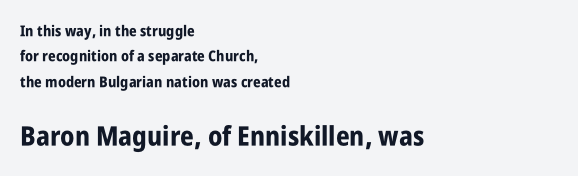
Q: Is the text bold? A: Yes.
Q: Is the text italic (slanted)? A: No, it is upright.
Q: Is the text underlined? A: No.
Q: How is the paragraph aligned? A: Left-aligned.
Q: Is the spacing between letters normal or unusually wide? A: Normal.
Q: Is the spacing between lines tight, normal or loose? A: Normal.
Q: Which block of text is set in a larger size, the first (top) or the second (bottom)? A: The second (bottom) one.
